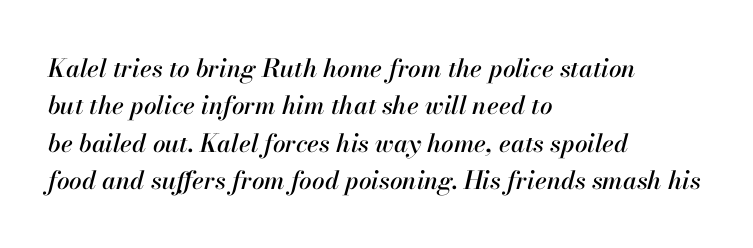
The image shows 25 px text type, italic (leaning right); set left-aligned, normal line spacing (1.5x), normal letter spacing, not underlined.
